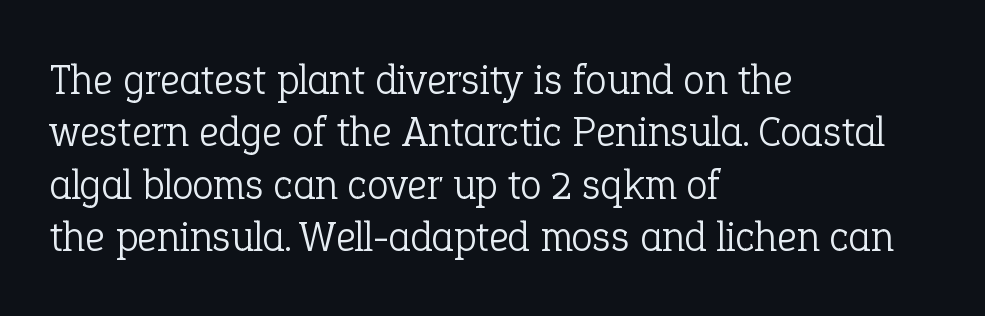
The lines are quadded left. You can tell from the footed stems that serif type was used. The space directly below the letters is spotless. Rendered with straight, roman letterforms. The typeface has the unassuming heft of standard copy or less.
